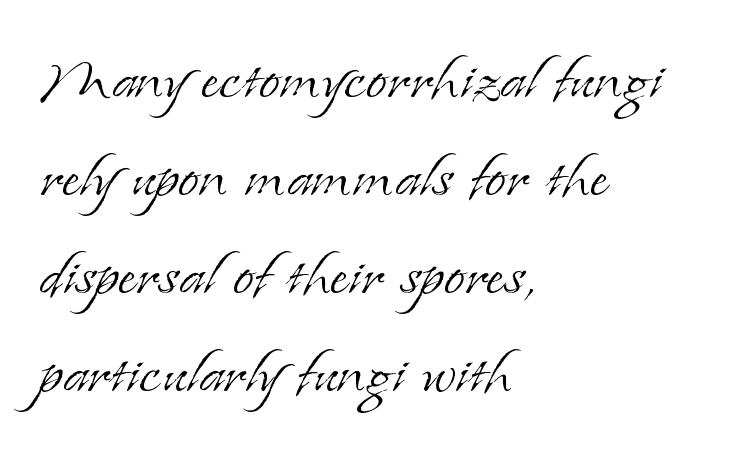
This sample uses a serif face. These lines are rendered in a variable-pitch font. Beneath every word, the page is bare. Successive baselines arrive at the customary interval.
